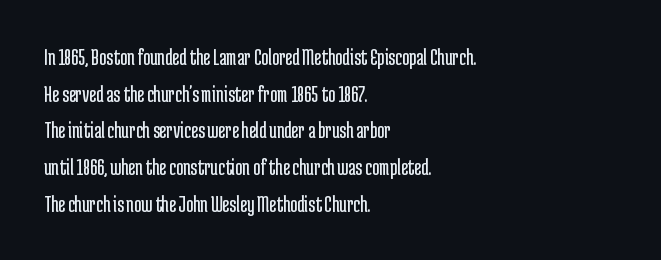
Q: Is the text bold? A: No.
Q: Is the text italic (slanted)? A: No, it is upright.
Q: Is the text underlined? A: No.
Q: How is the paragraph aligned? A: Left-aligned.
Q: Is the spacing between letters normal or unusually wide? A: Normal.
Q: Is the spacing between lines tight, normal or loose? A: Normal.
